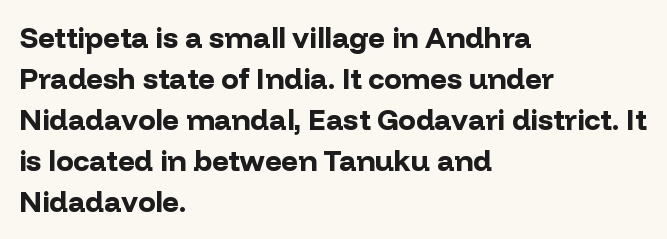
{"serif": "no", "italic": "no", "bold": "yes", "weight": "bold", "width": "normal", "stroke_contrast": "low", "x_height": "medium", "monospaced": "no", "underline": "no", "align": "left", "line_spacing": "normal", "line_spacing_ratio": 1.41, "letter_spacing": "normal", "letter_spacing_em": 0.0, "glyph_px": 29}
